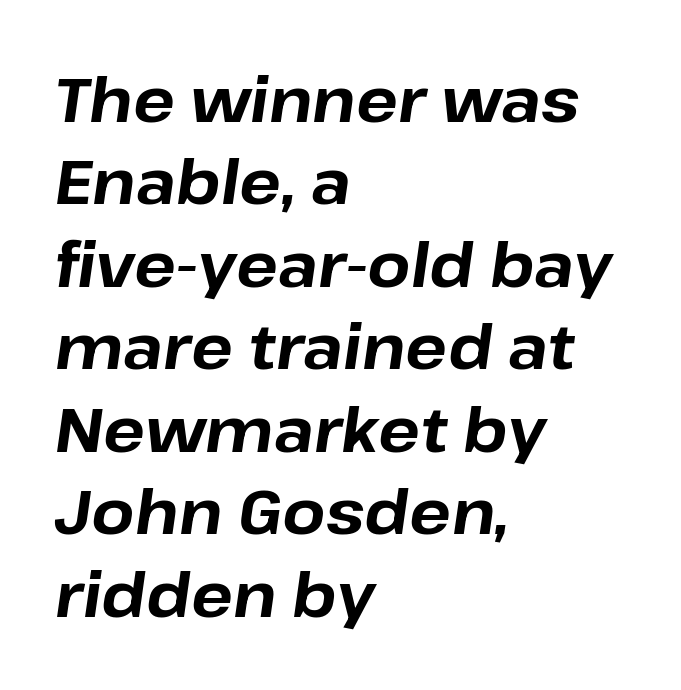
Q: Is the text bold? A: Yes.
Q: Is the text italic (slanted)? A: Yes, it leans right by about 8 degrees.
Q: Is the text underlined? A: No.
Q: How is the paragraph aligned? A: Left-aligned.
Q: Is the spacing between letters normal or unusually wide? A: Normal.
Q: Is the spacing between lines tight, normal or loose? A: Normal.
Q: Width (condensed, normal, or wide)? A: Normal.
Q: Stroke contrast? A: Low.
Q: x-height? A: Medium.
Q: Monospaced? A: No.
